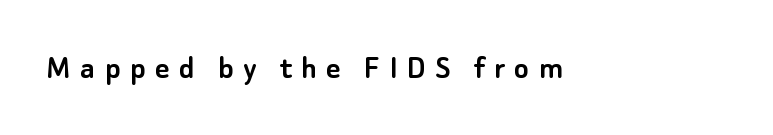
The image shows 35 px sans-serif type, upright; set unusually wide letter spacing (+0.27 em), not underlined; low stroke contrast and a small x-height.
